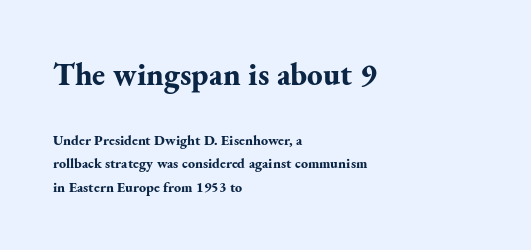
Q: Is the text bold? A: Yes.
Q: Is the text italic (slanted)? A: No, it is upright.
Q: Is the typeface a serif or a sans-serif typeface? A: Serif.
Q: Is the text underlined? A: No.
Q: How is the paragraph aligned? A: Left-aligned.
Q: Is the spacing between letters normal or unusually wide? A: Normal.
Q: Is the spacing between lines tight, normal or loose? A: Normal.
Q: Which block of text is set in a larger size, the first (top) or the second (bottom)? A: The first (top) one.
Q: Width (condensed, normal, or wide)? A: Normal.
Q: Stroke contrast? A: Medium.
Q: x-height? A: Small.
Q: Monospaced? A: No.
